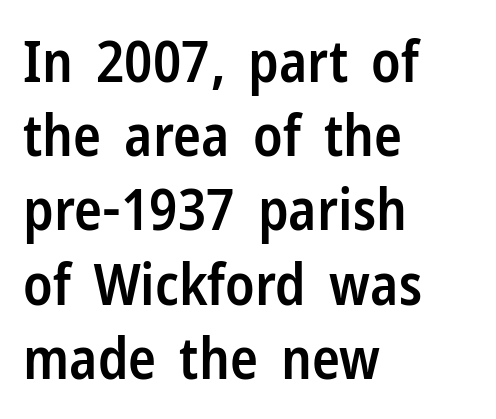
To sum up the face: it is a sans, with no serifs. What's the leading like? Ordinary, nothing unusual. This sample is left-justified, so line endings fall wherever the words run out. Typographic density is moderately raised because the face is semibold. The letters stand upright; this is a roman face.
